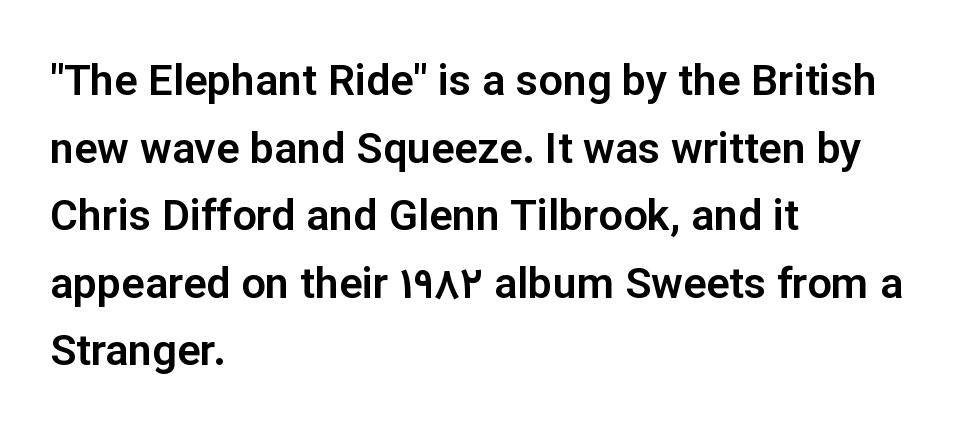
Q: Is the text italic (slanted)? A: No, it is upright.
Q: Is the typeface a serif or a sans-serif typeface? A: Sans-serif.
Q: Is the text underlined? A: No.
Q: How is the paragraph aligned? A: Left-aligned.
Q: Is the spacing between letters normal or unusually wide? A: Normal.
Q: Is the spacing between lines tight, normal or loose? A: Normal.
Q: Width (condensed, normal, or wide)? A: Normal.
Q: Stroke contrast? A: Low.
Q: x-height? A: Medium.
Q: Monospaced? A: No.
